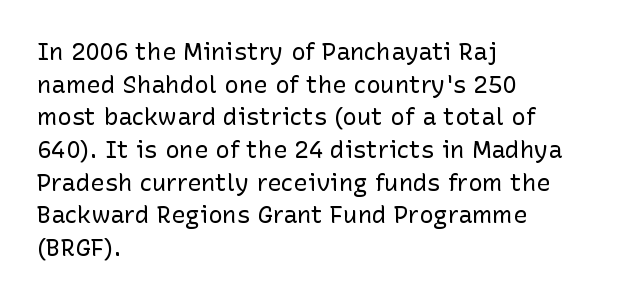
{"italic": "no", "bold": "no", "underline": "no", "align": "left", "line_spacing": "normal", "line_spacing_ratio": 1.36, "letter_spacing": "normal", "letter_spacing_em": 0.0, "glyph_px": 24}
